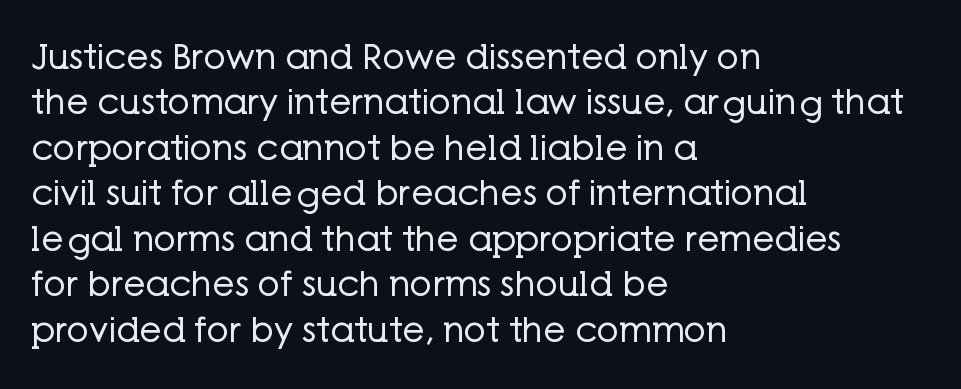
The image shows 35 px regular-weight sans-serif type, upright; set left-aligned, normal line spacing (1.3x), normal letter spacing, not underlined; low stroke contrast and a medium x-height.
